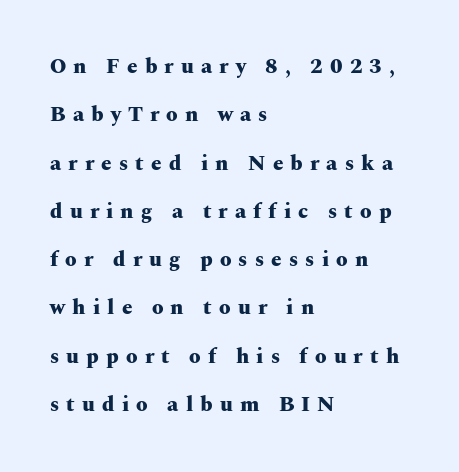
{"italic": "no", "bold": "yes", "underline": "no", "align": "left", "line_spacing": "loose", "line_spacing_ratio": 2.3, "letter_spacing": "wide", "letter_spacing_em": 0.34, "glyph_px": 21}
